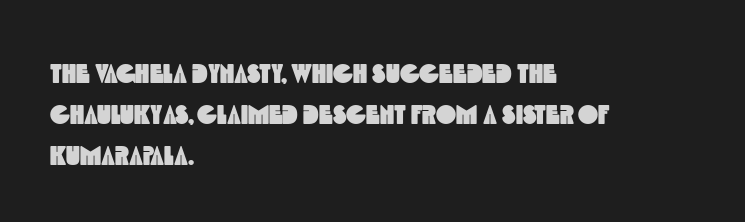
The paragraph has a hard left edge and a soft right edge. The leading is moderate, giving the passage an even texture. Has an underline been added? It has not. The line texture is even and compact thanks to regular tracking.
